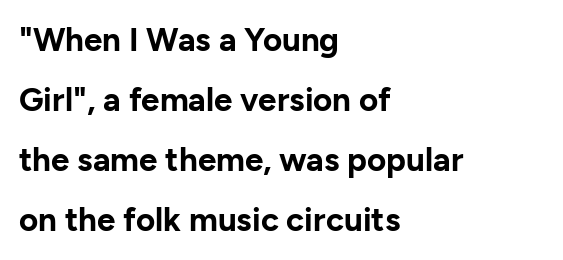
To sum up the face: it is a sans, with no serifs. A roman cut, with each character standing at attention. Every letter is thick-stroked: bold, no question. Spacing between characters is what you'd get straight out of the box. Is the block centered? No — it sits flush against the left margin.
